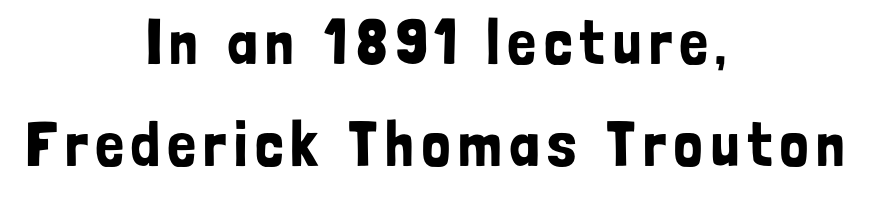
This rendering features lettering with no underline. These lines are composed in type without serifs. The leading is moderate, giving the passage an even texture. Alignment: centered. Looks like regular typesetting: each glyph gets only the width it needs.
